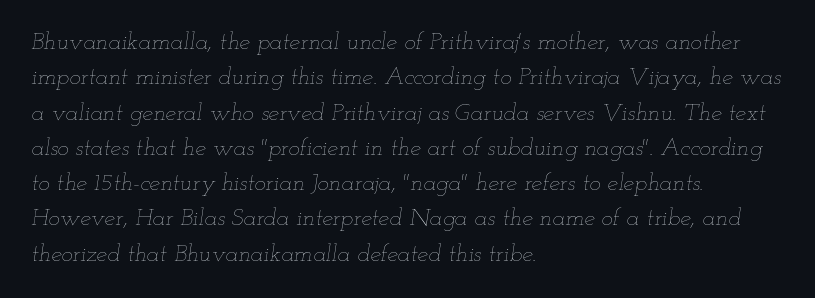
The image shows 24 px text type, italic (leaning right); set left-aligned, normal line spacing (1.47x), normal letter spacing, not underlined.
